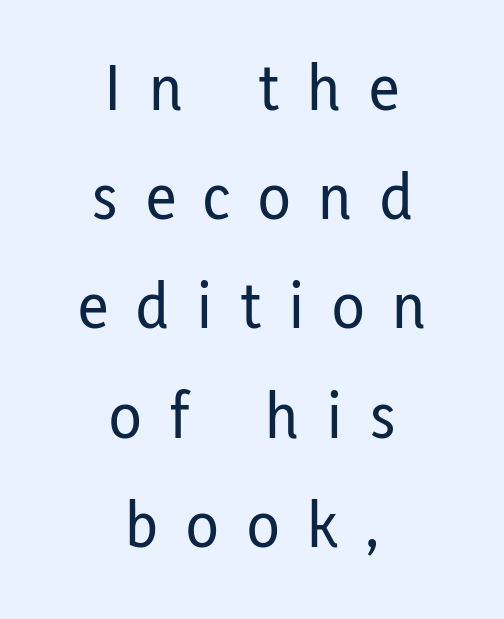
The image shows 67 px condensed sans-serif type, upright; set centered, normal line spacing (1.63x), unusually wide letter spacing (+0.42 em), not underlined; low stroke contrast and a medium x-height.
